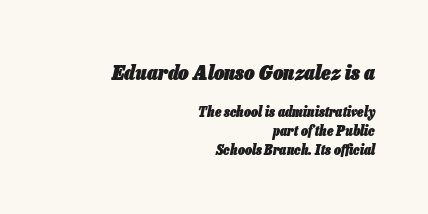
Caption: bold face, heavy strokes. Descenders hang freely into open space. Is there much room between lines? A standard amount, neither cramped nor airy. Caption: upper text group enlarged, lower text group reduced. Quick note: italic.
